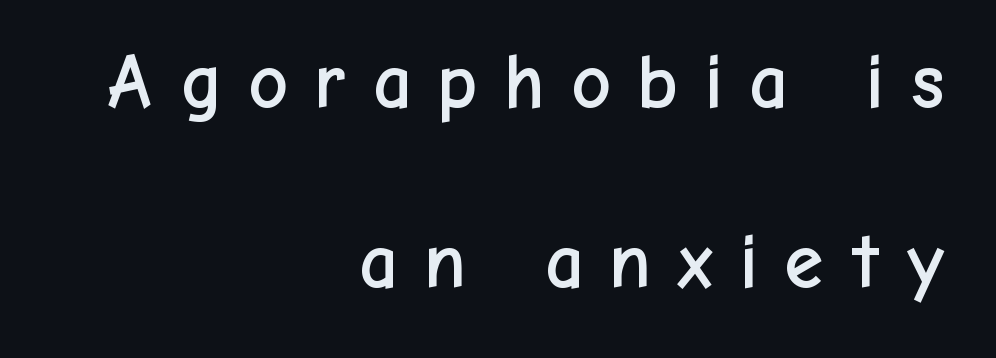
{"serif": "no", "italic": "no", "width": "normal", "stroke_contrast": "low", "x_height": "medium", "monospaced": "no", "underline": "no", "align": "right", "line_spacing": "loose", "line_spacing_ratio": 2.31, "letter_spacing": "wide", "letter_spacing_em": 0.31, "glyph_px": 78}
